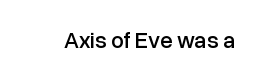
The image shows 23 px text type, upright; set normal letter spacing, not underlined.
